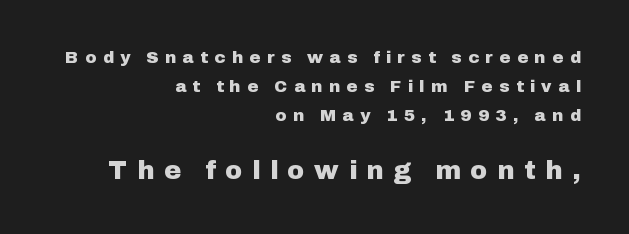
The image shows 26 px bold type, upright; set right-aligned, line spacing 1.71x, unusually wide letter spacing (+0.37 em), not underlined; the second (bottom) block is 1.53x larger.
